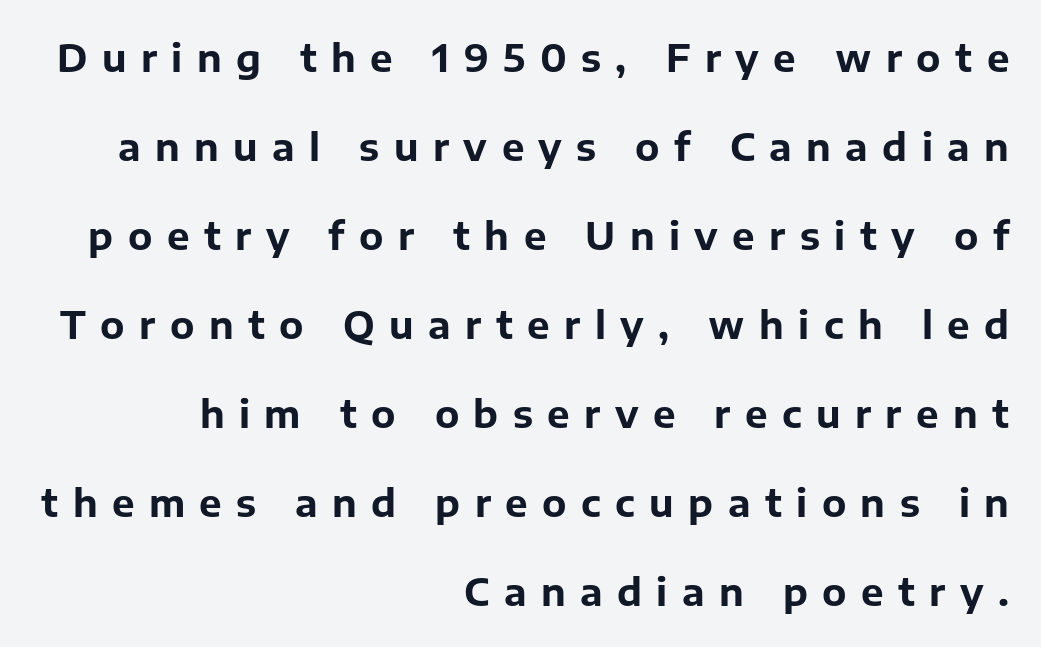
{"serif": "no", "italic": "no", "bold": "yes", "weight": "bold", "width": "normal", "stroke_contrast": "low", "x_height": "medium", "monospaced": "no", "underline": "no", "align": "right", "line_spacing": "loose", "line_spacing_ratio": 2.34, "letter_spacing": "wide", "letter_spacing_em": 0.38, "glyph_px": 38}
